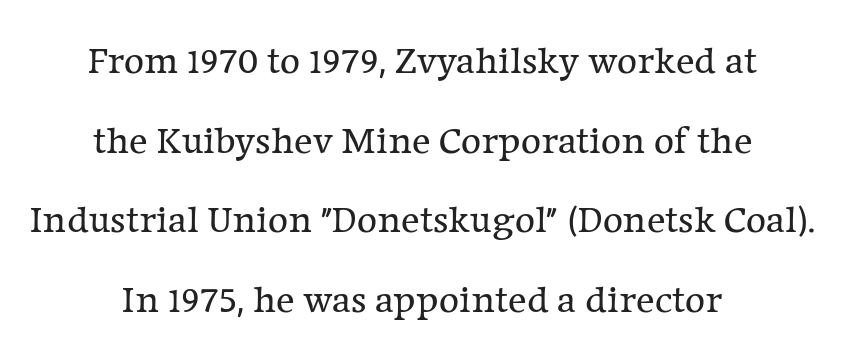
The image shows 39 px regular-weight serif type, upright; set centered, loose line spacing (2.04x), normal letter spacing, not underlined; low stroke contrast and a medium x-height.
